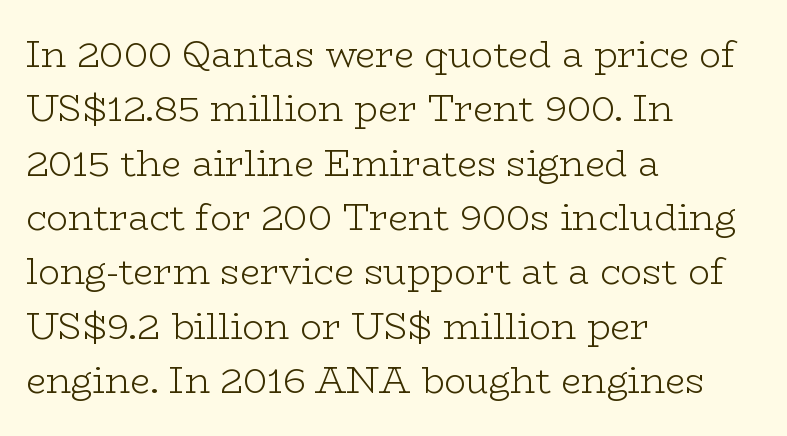
Q: Is the text bold? A: No.
Q: Is the text italic (slanted)? A: No, it is upright.
Q: Is the typeface a serif or a sans-serif typeface? A: Serif.
Q: Is the text underlined? A: No.
Q: How is the paragraph aligned? A: Left-aligned.
Q: Is the spacing between letters normal or unusually wide? A: Normal.
Q: Is the spacing between lines tight, normal or loose? A: Normal.
Q: Width (condensed, normal, or wide)? A: Wide.
Q: Stroke contrast? A: Low.
Q: x-height? A: Medium.
Q: Monospaced? A: No.
